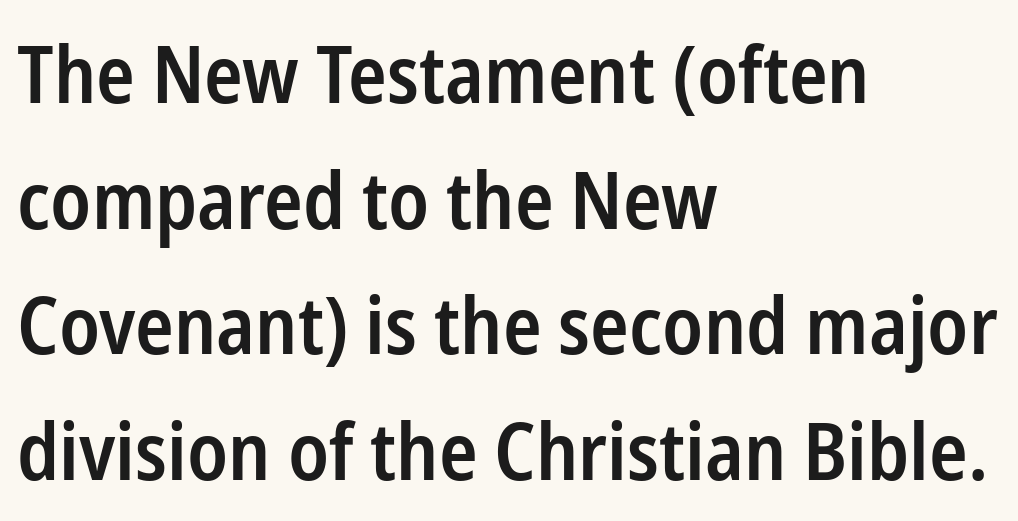
Nobody touched the tracking dial on this one. Has an underline been added? It has not. The leading is moderate, giving the passage an even texture. Spacing verdict: proportional, widths tailored to each character.
